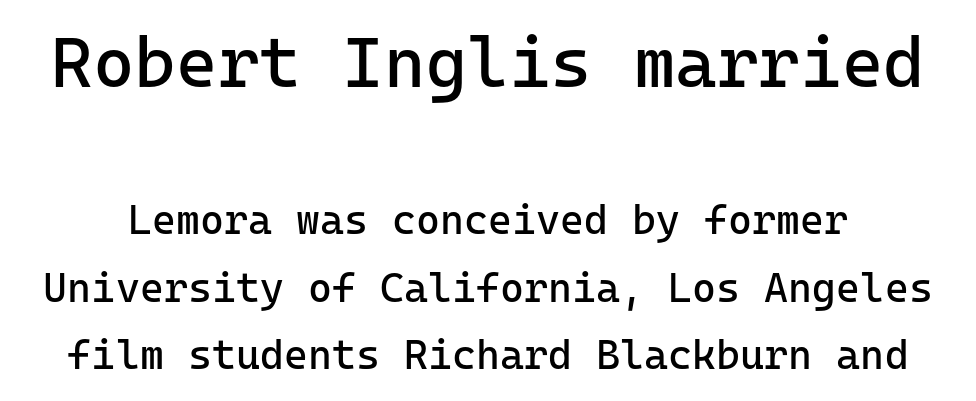
Q: Is the text bold? A: No.
Q: Is the text italic (slanted)? A: No, it is upright.
Q: Is the typeface a serif or a sans-serif typeface? A: Sans-serif.
Q: Is the text underlined? A: No.
Q: Is the spacing between letters normal or unusually wide? A: Normal.
Q: Is the spacing between lines tight, normal or loose? A: Normal.
Q: Which block of text is set in a larger size, the first (top) or the second (bottom)? A: The first (top) one.
Q: Width (condensed, normal, or wide)? A: Normal.
Q: Stroke contrast? A: Low.
Q: x-height? A: Medium.
Q: Monospaced? A: Yes.
